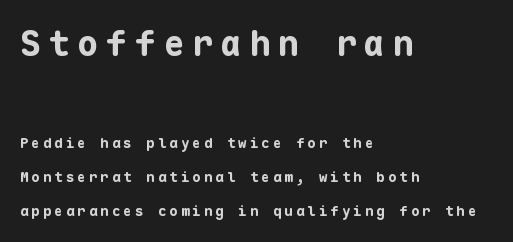
Q: Is the text bold? A: Yes.
Q: Is the text italic (slanted)? A: No, it is upright.
Q: Is the typeface a serif or a sans-serif typeface? A: Sans-serif.
Q: Is the text underlined? A: No.
Q: How is the paragraph aligned? A: Left-aligned.
Q: Is the spacing between letters normal or unusually wide? A: Unusually wide.
Q: Is the spacing between lines tight, normal or loose? A: Loose.
Q: Which block of text is set in a larger size, the first (top) or the second (bottom)? A: The first (top) one.
Q: Width (condensed, normal, or wide)? A: Normal.
Q: Stroke contrast? A: Low.
Q: x-height? A: Medium.
Q: Monospaced? A: Yes.
